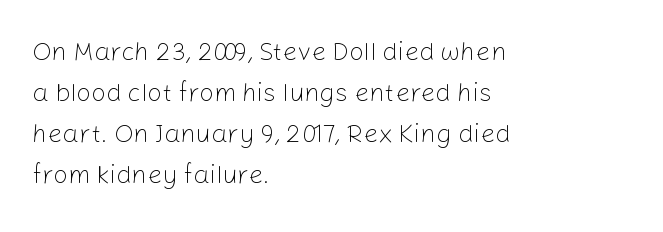
Q: Is the text bold? A: No.
Q: Is the text italic (slanted)? A: No, it is upright.
Q: Is the text underlined? A: No.
Q: How is the paragraph aligned? A: Left-aligned.
Q: Is the spacing between letters normal or unusually wide? A: Normal.
Q: Is the spacing between lines tight, normal or loose? A: Normal.
